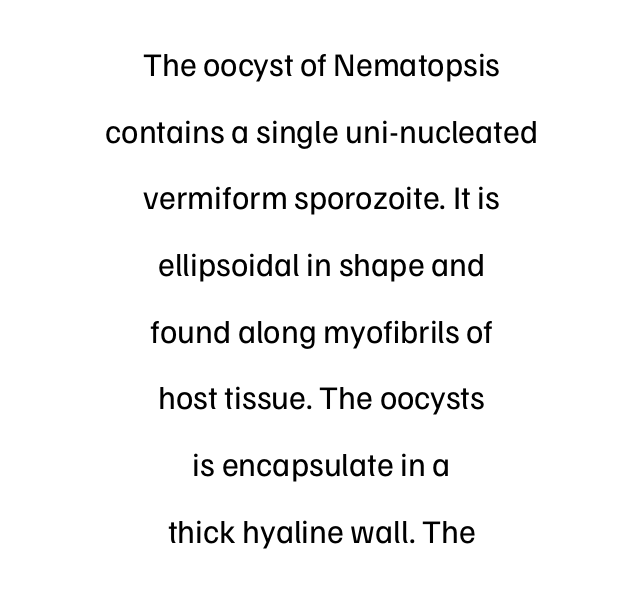
{"serif": "no", "italic": "no", "bold": "no", "weight": "regular", "width": "normal", "stroke_contrast": "low", "x_height": "medium", "monospaced": "no", "underline": "no", "align": "center", "line_spacing": "loose", "line_spacing_ratio": 2.02, "letter_spacing": "normal", "letter_spacing_em": 0.0, "glyph_px": 33}
